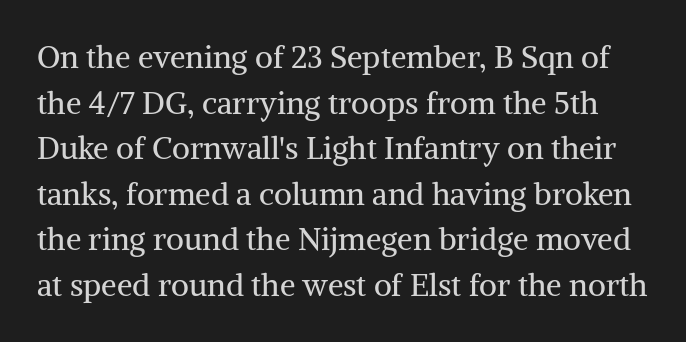
Q: Is the text bold? A: No.
Q: Is the text italic (slanted)? A: No, it is upright.
Q: Is the typeface a serif or a sans-serif typeface? A: Serif.
Q: Is the text underlined? A: No.
Q: Is the spacing between letters normal or unusually wide? A: Normal.
Q: Is the spacing between lines tight, normal or loose? A: Normal.
Q: Width (condensed, normal, or wide)? A: Normal.
Q: Stroke contrast? A: Medium.
Q: x-height? A: Medium.
Q: Monospaced? A: No.
